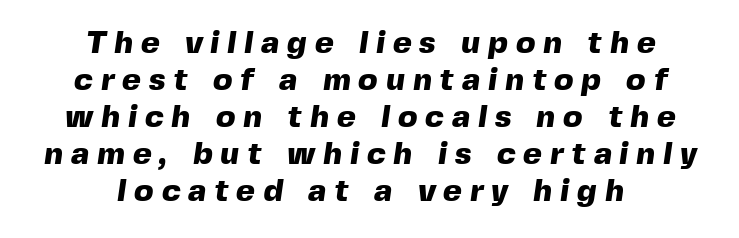
The image shows 32 px heavy sans-serif type; set centered, line spacing 1.16x, unusually wide letter spacing (+0.25 em), not underlined; a medium x-height.
